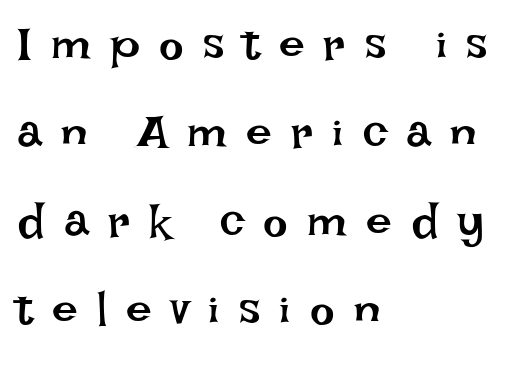
Q: Is the text bold? A: No.
Q: Is the text italic (slanted)? A: No, it is upright.
Q: Is the text underlined? A: No.
Q: How is the paragraph aligned? A: Left-aligned.
Q: Is the spacing between letters normal or unusually wide? A: Unusually wide.
Q: Is the spacing between lines tight, normal or loose? A: Loose.
Q: Width (condensed, normal, or wide)? A: Normal.
Q: Stroke contrast? A: Low.
Q: x-height? A: Large.
Q: Monospaced? A: No.
